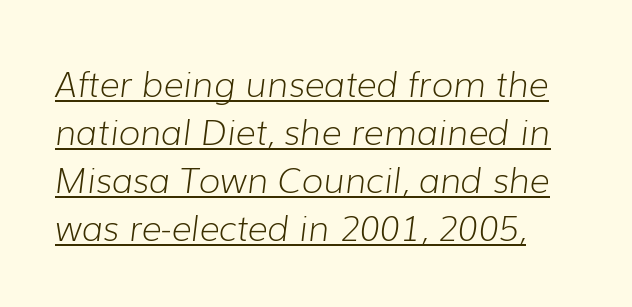
{"italic": "yes", "lean": "right", "slant_degrees": 7, "bold": "no", "weight": "light", "width": "normal", "stroke_contrast": "low", "x_height": "medium", "monospaced": "no", "underline": "yes", "line_spacing": "normal", "line_spacing_ratio": 1.37, "letter_spacing": "normal", "letter_spacing_em": 0.0, "glyph_px": 35}
